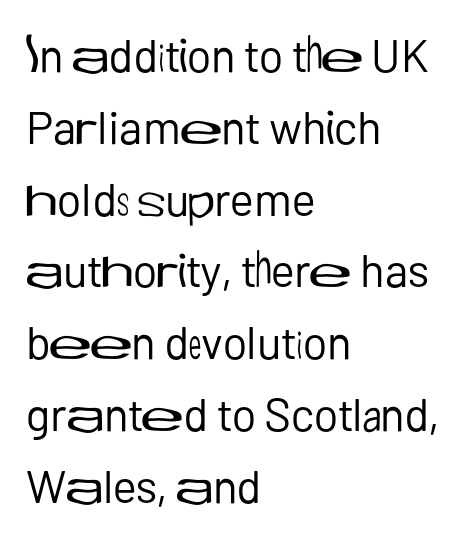
{"serif": "no", "italic": "no", "bold": "no", "weight": "regular", "width": "normal", "stroke_contrast": "low", "x_height": "medium", "monospaced": "no", "underline": "no", "align": "left", "line_spacing": "normal", "line_spacing_ratio": 1.56, "letter_spacing": "normal", "letter_spacing_em": 0.0, "glyph_px": 46}
